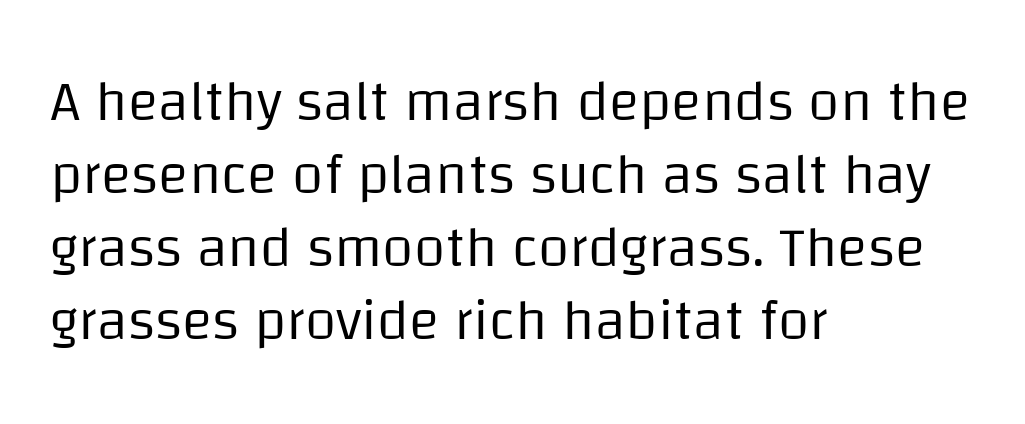
Q: Is the text bold? A: No.
Q: Is the text italic (slanted)? A: No, it is upright.
Q: Is the typeface a serif or a sans-serif typeface? A: Sans-serif.
Q: Is the text underlined? A: No.
Q: How is the paragraph aligned? A: Left-aligned.
Q: Is the spacing between letters normal or unusually wide? A: Normal.
Q: Is the spacing between lines tight, normal or loose? A: Normal.
Q: Width (condensed, normal, or wide)? A: Normal.
Q: Stroke contrast? A: Low.
Q: x-height? A: Large.
Q: Monospaced? A: No.
